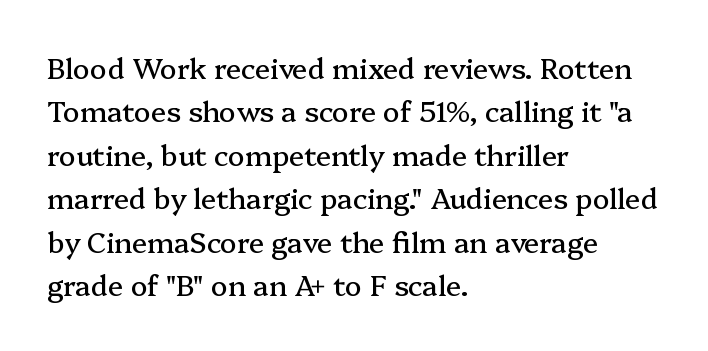
Q: Is the text italic (slanted)? A: No, it is upright.
Q: Is the typeface a serif or a sans-serif typeface? A: Serif.
Q: Is the text underlined? A: No.
Q: How is the paragraph aligned? A: Left-aligned.
Q: Is the spacing between letters normal or unusually wide? A: Normal.
Q: Is the spacing between lines tight, normal or loose? A: Normal.
Q: Width (condensed, normal, or wide)? A: Normal.
Q: Stroke contrast? A: Medium.
Q: x-height? A: Medium.
Q: Monospaced? A: No.
